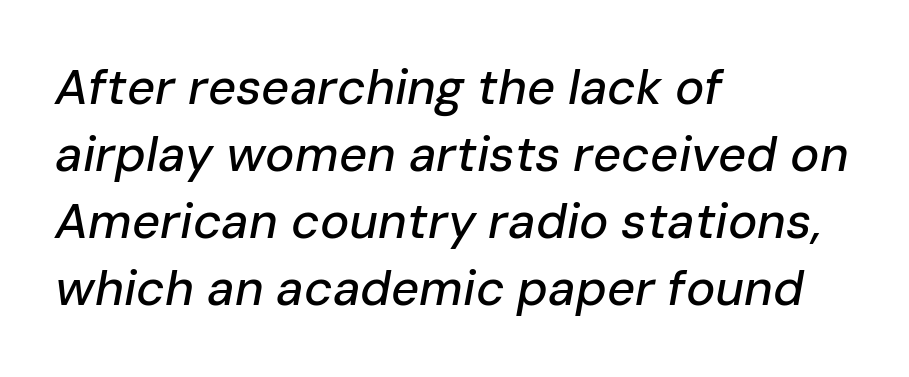
{"italic": "yes", "lean": "right", "slant_degrees": 10, "width": "normal", "stroke_contrast": "low", "x_height": "medium", "monospaced": "no", "underline": "no", "align": "left", "line_spacing": "normal", "line_spacing_ratio": 1.37, "letter_spacing": "normal", "letter_spacing_em": 0.0, "glyph_px": 49}
